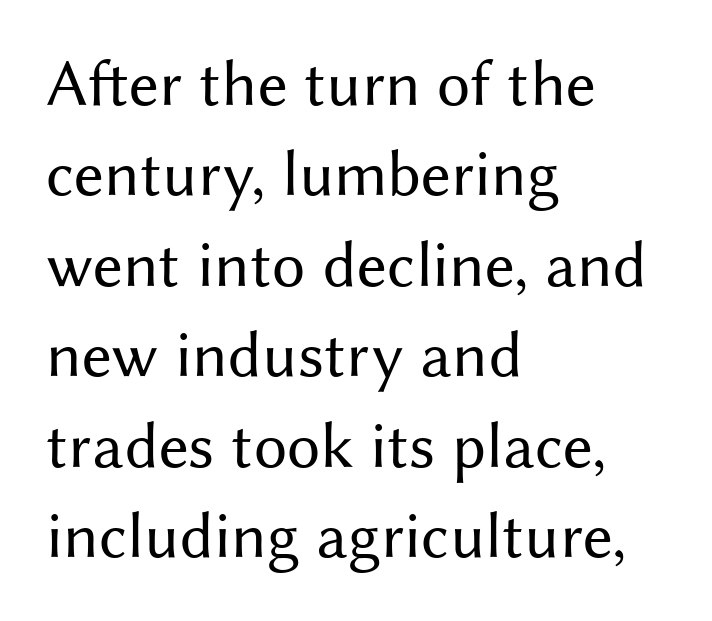
The specimen reads as upright at a glance. Looks like regular typesetting: each glyph gets only the width it needs. These glyphs show unthickened strokes, regular width or finer. Clear beneath every line of the passage.
